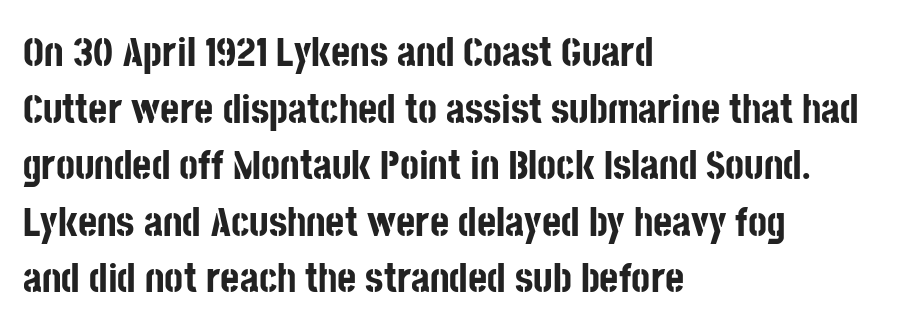
Q: Is the text bold? A: Yes.
Q: Is the text italic (slanted)? A: No, it is upright.
Q: Is the typeface a serif or a sans-serif typeface? A: Sans-serif.
Q: Is the text underlined? A: No.
Q: How is the paragraph aligned? A: Left-aligned.
Q: Is the spacing between letters normal or unusually wide? A: Normal.
Q: Is the spacing between lines tight, normal or loose? A: Normal.
Q: Width (condensed, normal, or wide)? A: Condensed.
Q: Stroke contrast? A: Low.
Q: x-height? A: Large.
Q: Monospaced? A: No.
